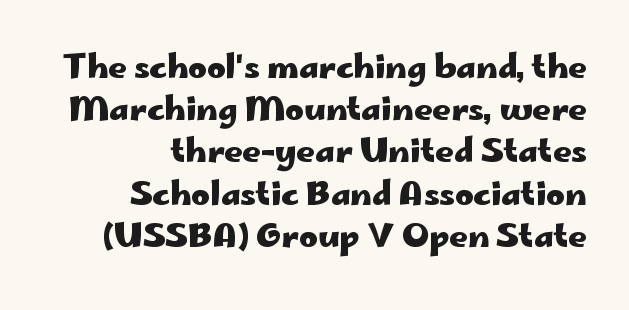
Q: Is the text bold? A: Yes.
Q: Is the text italic (slanted)? A: No, it is upright.
Q: Is the typeface a serif or a sans-serif typeface? A: Sans-serif.
Q: Is the text underlined? A: No.
Q: How is the paragraph aligned? A: Right-aligned.
Q: Is the spacing between letters normal or unusually wide? A: Normal.
Q: Is the spacing between lines tight, normal or loose? A: Normal.
Q: Width (condensed, normal, or wide)? A: Wide.
Q: Stroke contrast? A: Low.
Q: x-height? A: Small.
Q: Monospaced? A: No.
